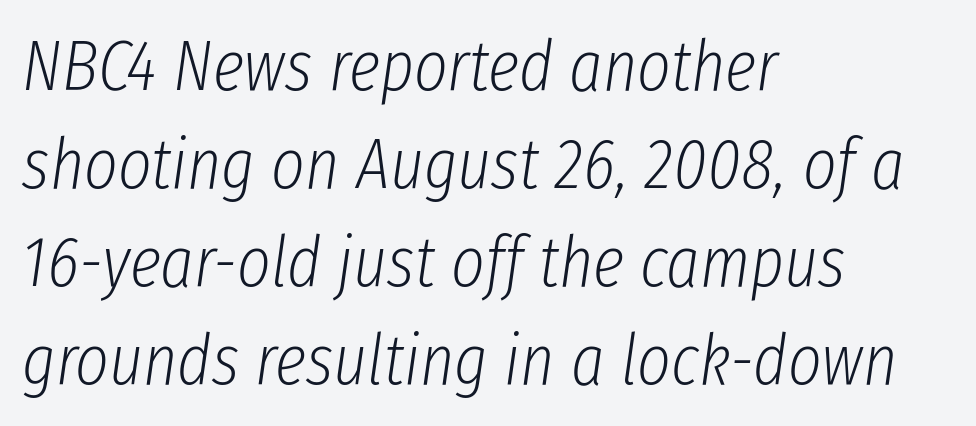
Q: Is the text bold? A: No.
Q: Is the text italic (slanted)? A: Yes, it leans right by about 8 degrees.
Q: Is the text underlined? A: No.
Q: How is the paragraph aligned? A: Left-aligned.
Q: Is the spacing between letters normal or unusually wide? A: Normal.
Q: Is the spacing between lines tight, normal or loose? A: Normal.
Q: Width (condensed, normal, or wide)? A: Condensed.
Q: Stroke contrast? A: Low.
Q: x-height? A: Medium.
Q: Monospaced? A: No.
